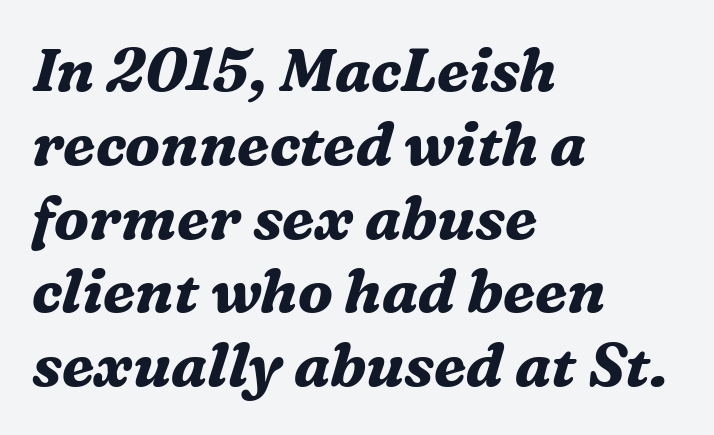
{"serif": "yes", "italic": "yes", "lean": "right", "slant_degrees": 16, "bold": "yes", "weight": "bold", "width": "normal", "stroke_contrast": "medium", "x_height": "medium", "monospaced": "no", "underline": "no", "align": "left", "line_spacing_ratio": 1.23, "letter_spacing": "normal", "letter_spacing_em": 0.0, "glyph_px": 60}
